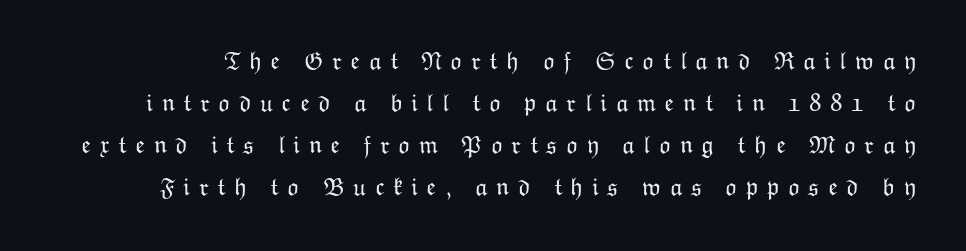
Q: Is the text bold? A: No.
Q: Is the text italic (slanted)? A: No, it is upright.
Q: Is the text underlined? A: No.
Q: Is the spacing between letters normal or unusually wide? A: Unusually wide.
Q: Is the spacing between lines tight, normal or loose? A: Normal.
